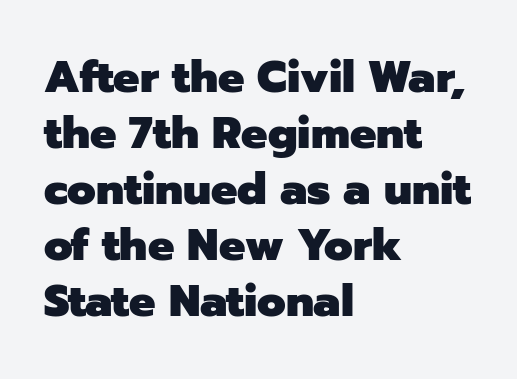
The image shows 44 px heavy sans-serif type, upright; set left-aligned, normal line spacing (1.27x), normal letter spacing, not underlined; low stroke contrast and a medium x-height.
